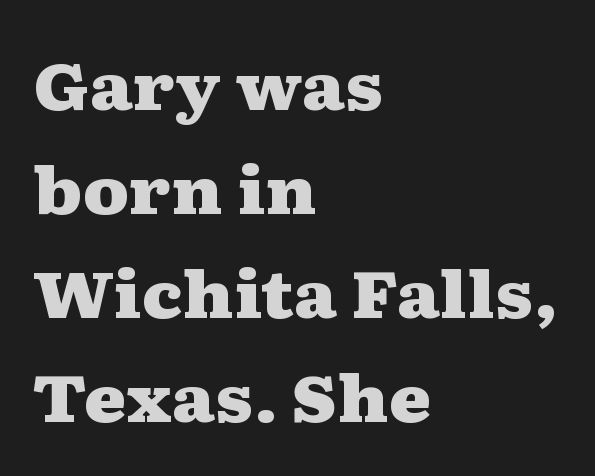
The image shows 65 px heavy, wide serif type, upright; set left-aligned, normal line spacing (1.6x), normal letter spacing, not underlined; medium stroke contrast and a medium x-height.
